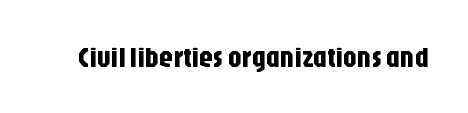
The image shows 28 px condensed sans-serif type, upright; set normal letter spacing, not underlined; low stroke contrast and a large x-height.
